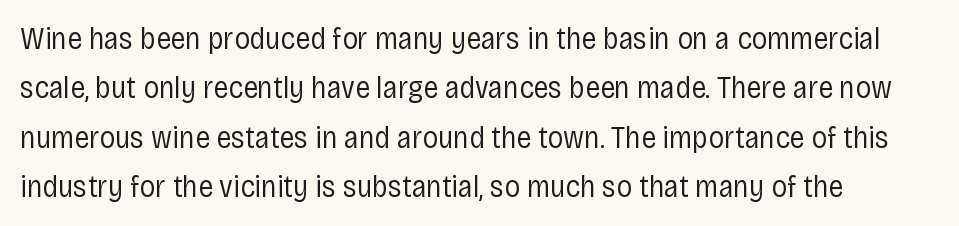
{"serif": "no", "italic": "no", "bold": "no", "weight": "regular", "width": "condensed", "stroke_contrast": "low", "x_height": "large", "monospaced": "no", "underline": "no", "align": "left", "line_spacing": "normal", "line_spacing_ratio": 1.59, "letter_spacing": "normal", "letter_spacing_em": 0.0, "glyph_px": 31}
